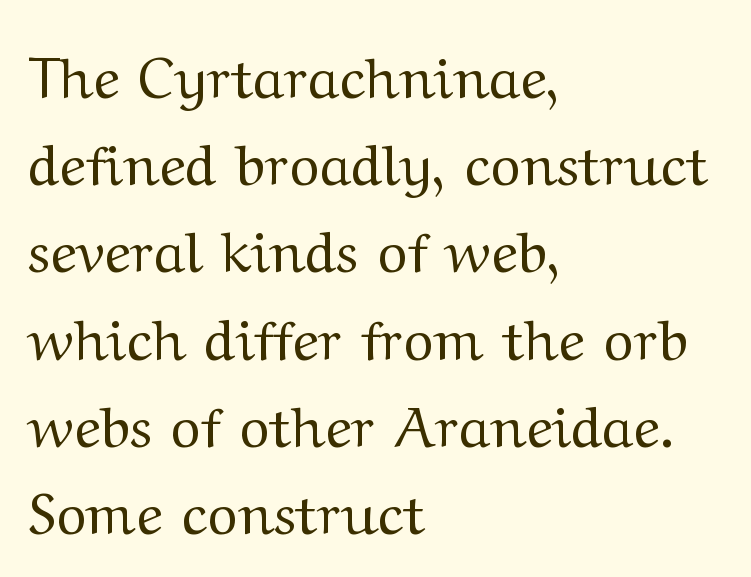
Do the letters lean? They stand straight. The letters carry serifs — small finishing strokes at the ends of their stems. Short note: letters normally spaced. Proportional: the letters do not fall into vertical columns. Weight: in the light-to-regular range.
